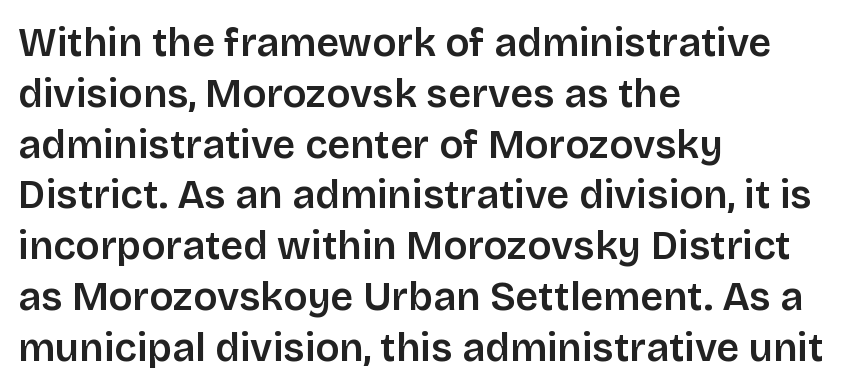
The image shows 40 px sans-serif type, upright; set left-aligned, normal line spacing (1.27x), normal letter spacing, not underlined; low stroke contrast and a large x-height.
